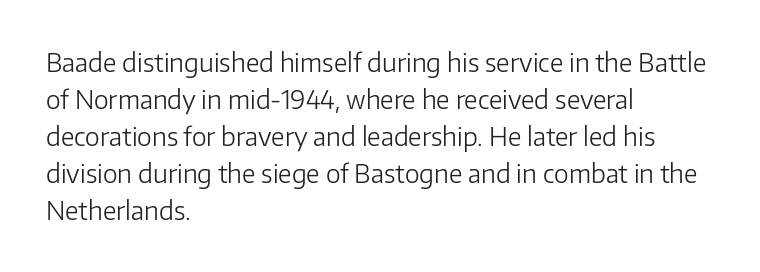
A typesetter would call this leading conventional body-copy spacing. Descender tails drop into unmarked territory. Visually the block forms a straight wall on the left and a jagged coastline on the right. Do the letters lean? They stand straight.
